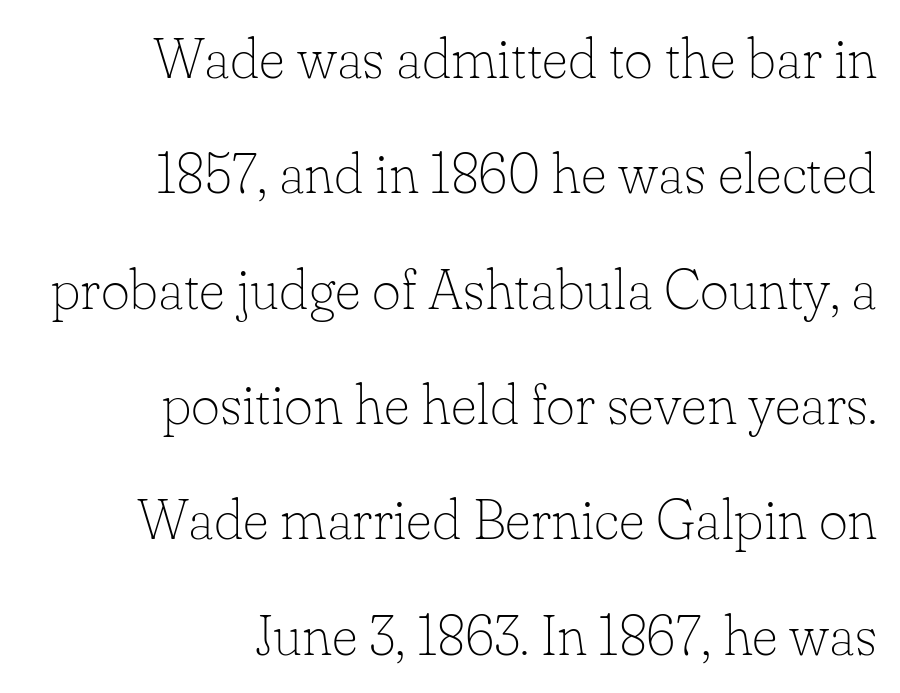
The image shows 56 px thin serif type, upright; set right-aligned, loose line spacing (2.06x), normal letter spacing, not underlined; low stroke contrast and a small x-height.
